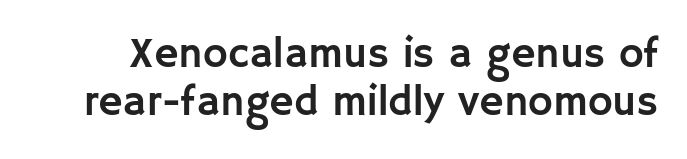
{"serif": "no", "italic": "no", "width": "normal", "stroke_contrast": "low", "x_height": "large", "monospaced": "no", "underline": "no", "line_spacing": "tight", "line_spacing_ratio": 1.14, "letter_spacing": "normal", "letter_spacing_em": 0.0, "glyph_px": 42}
